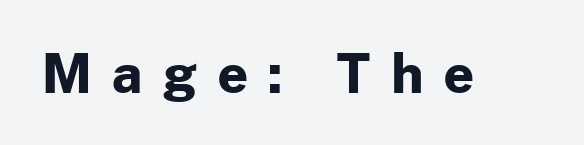
The text was rendered using a sans face with plain stroke endings. Each letter keeps its own natural width here, so spacing adapts to shape. The gap between lines stays unmarked. Spacing between characters has been opened up far beyond the box default. Ordinary non-slanted type is in use.
